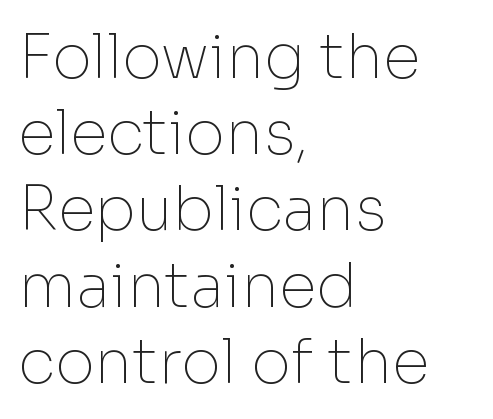
Q: Is the text bold? A: No.
Q: Is the text italic (slanted)? A: No, it is upright.
Q: Is the typeface a serif or a sans-serif typeface? A: Sans-serif.
Q: Is the text underlined? A: No.
Q: How is the paragraph aligned? A: Left-aligned.
Q: Is the spacing between letters normal or unusually wide? A: Normal.
Q: Is the spacing between lines tight, normal or loose? A: Normal.
Q: Width (condensed, normal, or wide)? A: Normal.
Q: Stroke contrast? A: Low.
Q: x-height? A: Medium.
Q: Monospaced? A: No.
